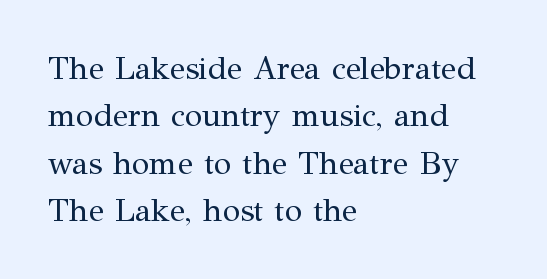
Q: Is the text bold? A: No.
Q: Is the text italic (slanted)? A: No, it is upright.
Q: Is the typeface a serif or a sans-serif typeface? A: Serif.
Q: Is the text underlined? A: No.
Q: How is the paragraph aligned? A: Left-aligned.
Q: Is the spacing between letters normal or unusually wide? A: Normal.
Q: Is the spacing between lines tight, normal or loose? A: Normal.
Q: Width (condensed, normal, or wide)? A: Normal.
Q: Stroke contrast? A: Medium.
Q: x-height? A: Medium.
Q: Monospaced? A: No.
